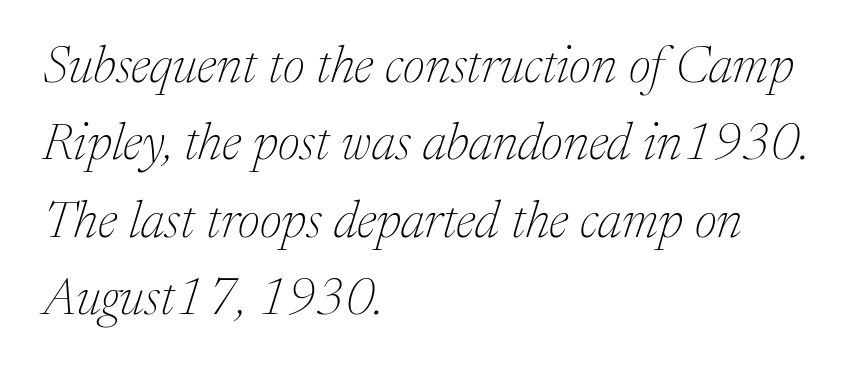
Q: Is the text bold? A: No.
Q: Is the text italic (slanted)? A: Yes, it leans right by about 17 degrees.
Q: Is the typeface a serif or a sans-serif typeface? A: Serif.
Q: Is the text underlined? A: No.
Q: How is the paragraph aligned? A: Left-aligned.
Q: Is the spacing between letters normal or unusually wide? A: Normal.
Q: Is the spacing between lines tight, normal or loose? A: Normal.
Q: Width (condensed, normal, or wide)? A: Normal.
Q: Stroke contrast? A: Medium.
Q: x-height? A: Medium.
Q: Monospaced? A: No.
